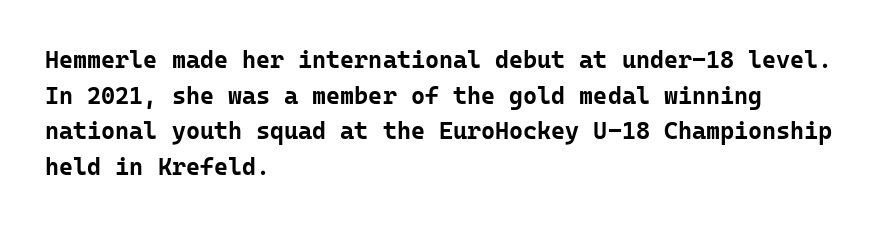
{"italic": "no", "bold": "yes", "underline": "no", "align": "left", "line_spacing": "normal", "line_spacing_ratio": 1.48, "letter_spacing": "normal", "letter_spacing_em": 0.0, "glyph_px": 24}
